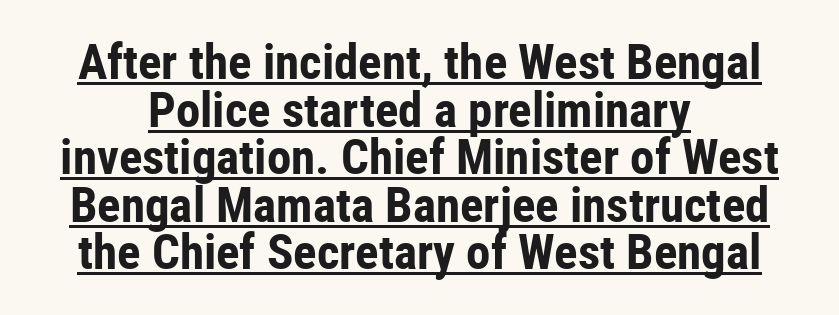
Q: Is the text bold? A: Yes.
Q: Is the text italic (slanted)? A: No, it is upright.
Q: Is the typeface a serif or a sans-serif typeface? A: Sans-serif.
Q: Is the text underlined? A: Yes.
Q: How is the paragraph aligned? A: Centered.
Q: Is the spacing between letters normal or unusually wide? A: Normal.
Q: Is the spacing between lines tight, normal or loose? A: Tight.
Q: Width (condensed, normal, or wide)? A: Condensed.
Q: Stroke contrast? A: Low.
Q: x-height? A: Medium.
Q: Monospaced? A: No.
